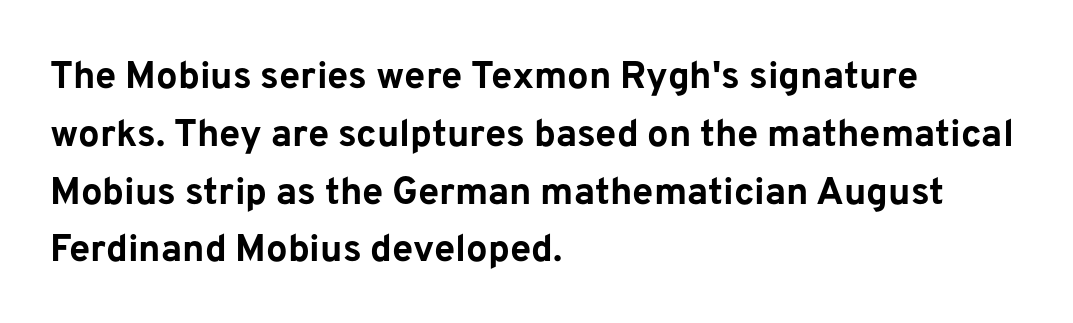
{"serif": "no", "italic": "no", "bold": "yes", "weight": "bold", "width": "normal", "stroke_contrast": "low", "x_height": "medium", "monospaced": "no", "underline": "no", "align": "left", "line_spacing": "normal", "line_spacing_ratio": 1.52, "letter_spacing": "normal", "letter_spacing_em": 0.0, "glyph_px": 38}
